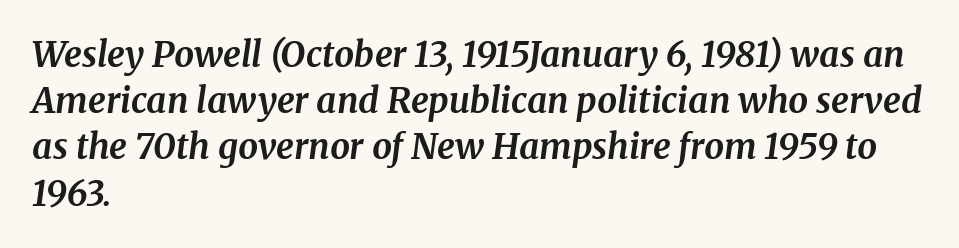
{"serif": "yes", "italic": "yes", "lean": "right", "slant_degrees": 8, "bold": "yes", "weight": "bold", "width": "normal", "stroke_contrast": "medium", "x_height": "medium", "monospaced": "no", "underline": "no", "align": "left", "line_spacing": "normal", "line_spacing_ratio": 1.32, "letter_spacing": "normal", "letter_spacing_em": 0.0, "glyph_px": 35}
